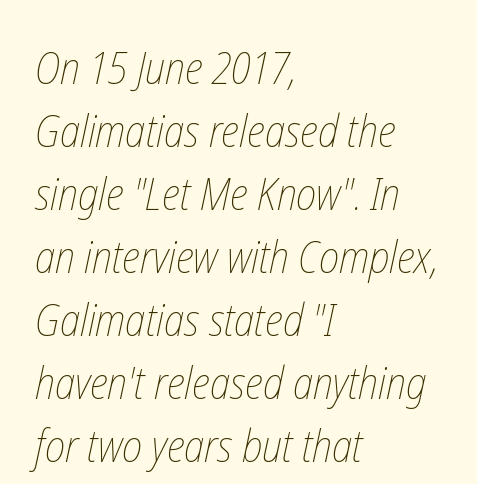
The paragraph has a hard left edge and a soft right edge. Normally led — the rows are evenly, conventionally spaced. The weight tops out at a normal text grade. Just letters on the line, the space beneath them empty. The face used here is proportionally spaced, like ordinary book or web type. Tracking here is standard; glyphs follow each other at the usual distance.
